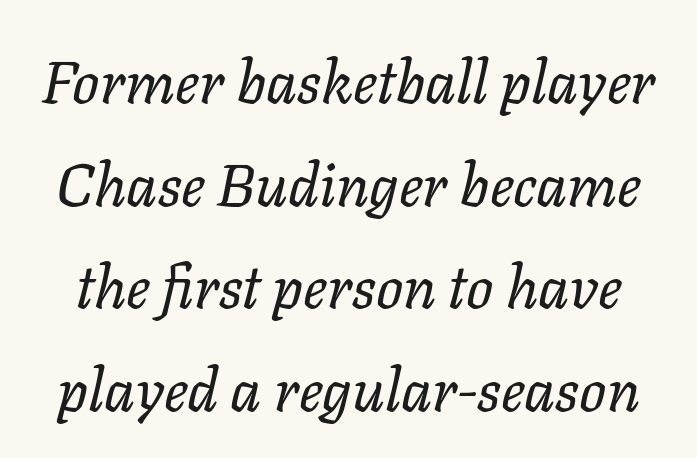
{"italic": "yes", "lean": "right", "slant_degrees": 11, "bold": "no", "weight": "regular", "width": "normal", "stroke_contrast": "low", "x_height": "medium", "monospaced": "no", "underline": "no", "line_spacing_ratio": 1.71, "letter_spacing": "normal", "letter_spacing_em": 0.0, "glyph_px": 60}
